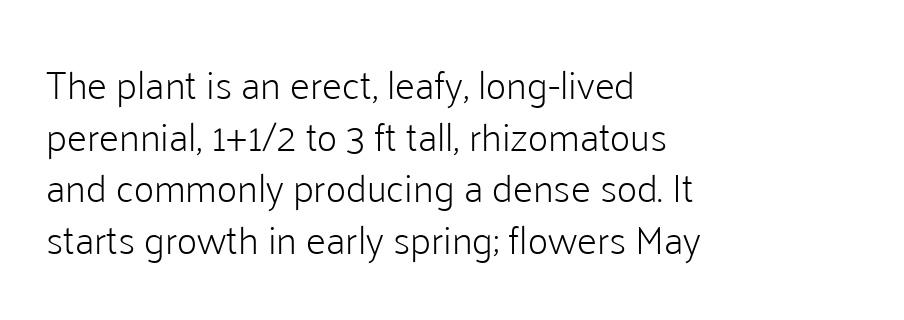
The image shows 40 px light sans-serif type, upright; set left-aligned, normal line spacing (1.29x), normal letter spacing, not underlined; low stroke contrast and a medium x-height.
